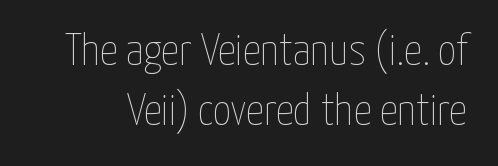
Q: Is the text bold? A: No.
Q: Is the text italic (slanted)? A: No, it is upright.
Q: Is the text underlined? A: No.
Q: Is the spacing between letters normal or unusually wide? A: Normal.
Q: Is the spacing between lines tight, normal or loose? A: Normal.
Q: Width (condensed, normal, or wide)? A: Condensed.
Q: Stroke contrast? A: Low.
Q: x-height? A: Medium.
Q: Monospaced? A: No.
